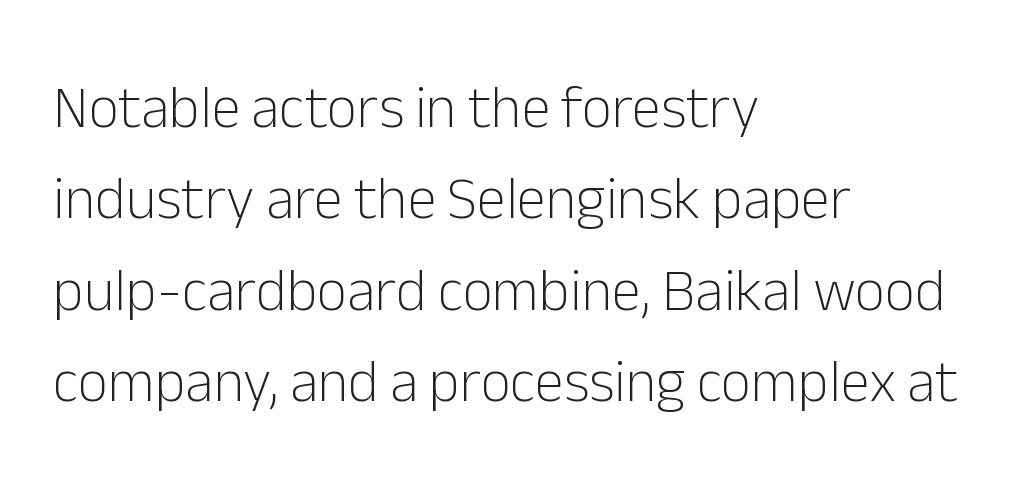
{"serif": "no", "italic": "no", "bold": "no", "weight": "light", "width": "normal", "stroke_contrast": "low", "x_height": "medium", "monospaced": "no", "underline": "no", "align": "left", "line_spacing": "normal", "line_spacing_ratio": 1.55, "letter_spacing": "normal", "letter_spacing_em": 0.0, "glyph_px": 59}
